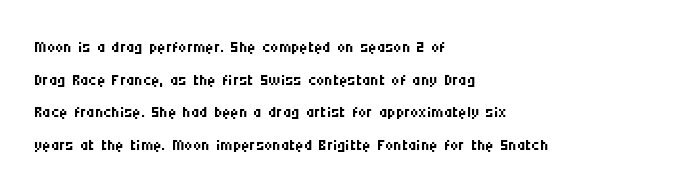
Characters follow at the spacing the type designer built in. The letterforms sit at book weight or below. Rendered with straight, roman letterforms. The rows are spaced the way most documents space them. The strip under each line holds only bare page.
